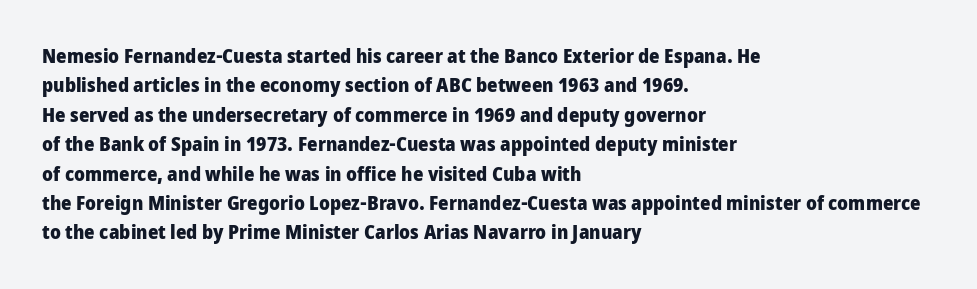
{"italic": "no", "bold": "yes", "underline": "no", "align": "left", "line_spacing": "normal", "line_spacing_ratio": 1.47, "letter_spacing": "normal", "letter_spacing_em": 0.0, "glyph_px": 20}
